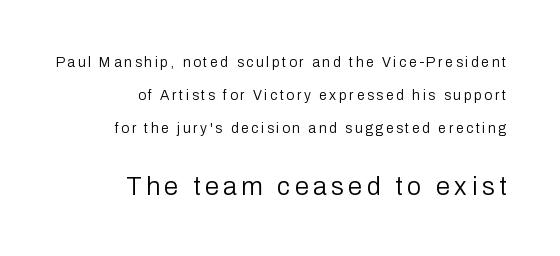
These glyphs show unthickened strokes, regular width or finer. Character size in the trailing block exceeds that of the leading block. Notice the wide empty band between every row — that's loose leading. Type without underlining. Ascenders rise straight up at ninety degrees.
